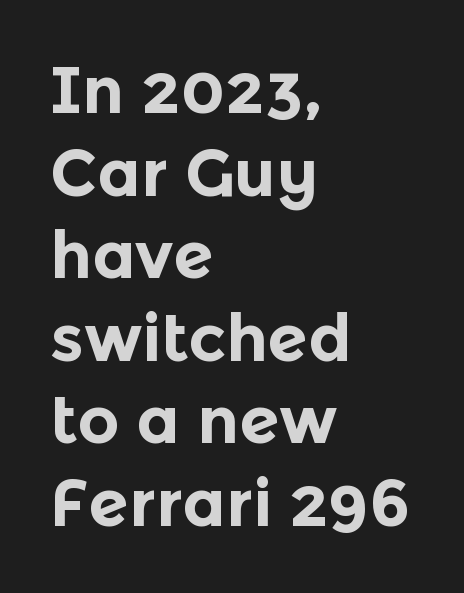
{"serif": "no", "italic": "no", "bold": "yes", "weight": "bold", "width": "normal", "x_height": "medium", "monospaced": "no", "underline": "no", "align": "left", "line_spacing": "normal", "line_spacing_ratio": 1.27, "letter_spacing": "normal", "letter_spacing_em": 0.0, "glyph_px": 65}
